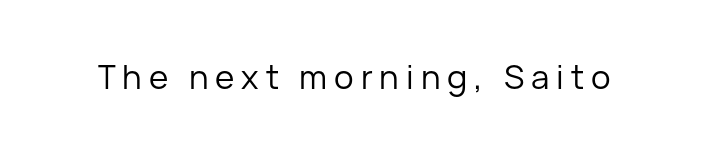
Characters follow at a spacing far wider than the type designer built in. Heft: none added — not bold. This sample has the flowing, uneven cadence of proportional lettering. The foot of each line stays bare and open.
